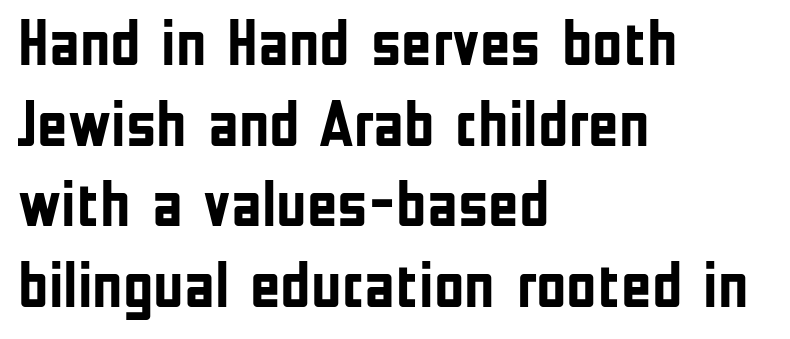
Q: Is the text bold? A: Yes.
Q: Is the text italic (slanted)? A: No, it is upright.
Q: Is the typeface a serif or a sans-serif typeface? A: Sans-serif.
Q: Is the text underlined? A: No.
Q: How is the paragraph aligned? A: Left-aligned.
Q: Is the spacing between letters normal or unusually wide? A: Normal.
Q: Width (condensed, normal, or wide)? A: Condensed.
Q: Stroke contrast? A: Low.
Q: x-height? A: Medium.
Q: Monospaced? A: No.
